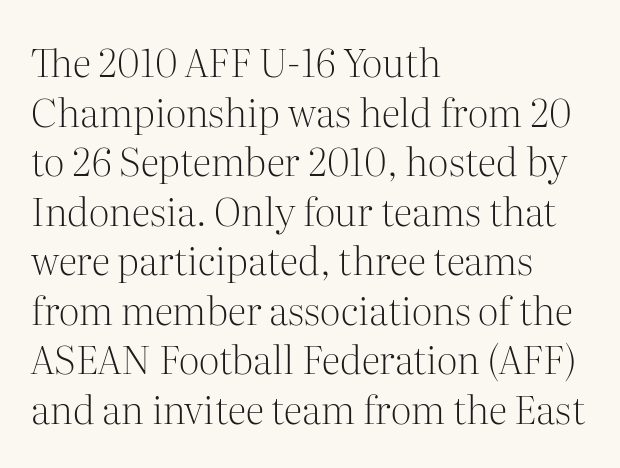
The image shows 39 px light serif type, upright; set left-aligned, normal line spacing (1.27x), normal letter spacing, not underlined; medium stroke contrast and a medium x-height.
